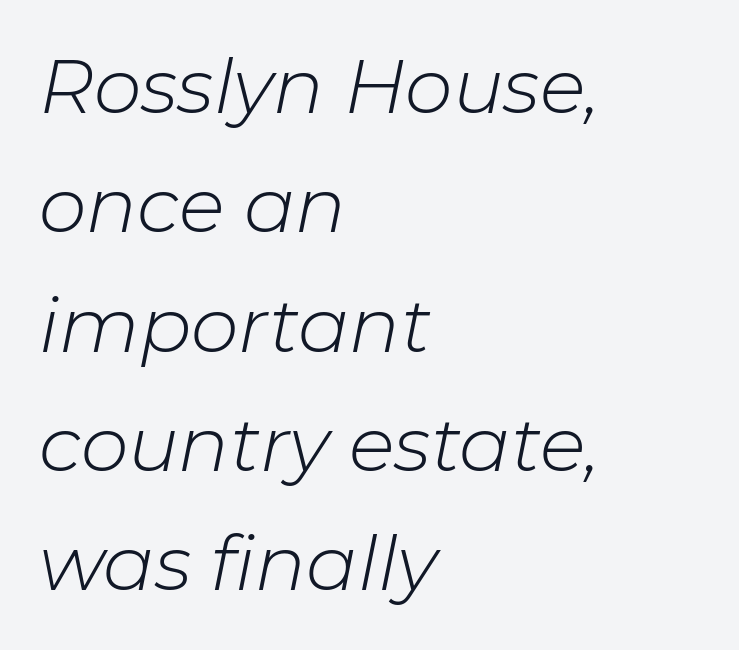
Q: Is the text bold? A: No.
Q: Is the text italic (slanted)? A: Yes, it leans right by about 11 degrees.
Q: Is the text underlined? A: No.
Q: How is the paragraph aligned? A: Left-aligned.
Q: Is the spacing between letters normal or unusually wide? A: Normal.
Q: Is the spacing between lines tight, normal or loose? A: Normal.
Q: Width (condensed, normal, or wide)? A: Normal.
Q: Stroke contrast? A: Low.
Q: x-height? A: Medium.
Q: Monospaced? A: No.
